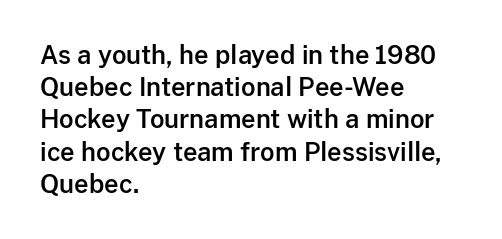
{"italic": "no", "underline": "no", "align": "left", "line_spacing": "normal", "line_spacing_ratio": 1.29, "letter_spacing": "normal", "letter_spacing_em": 0.0, "glyph_px": 25}
